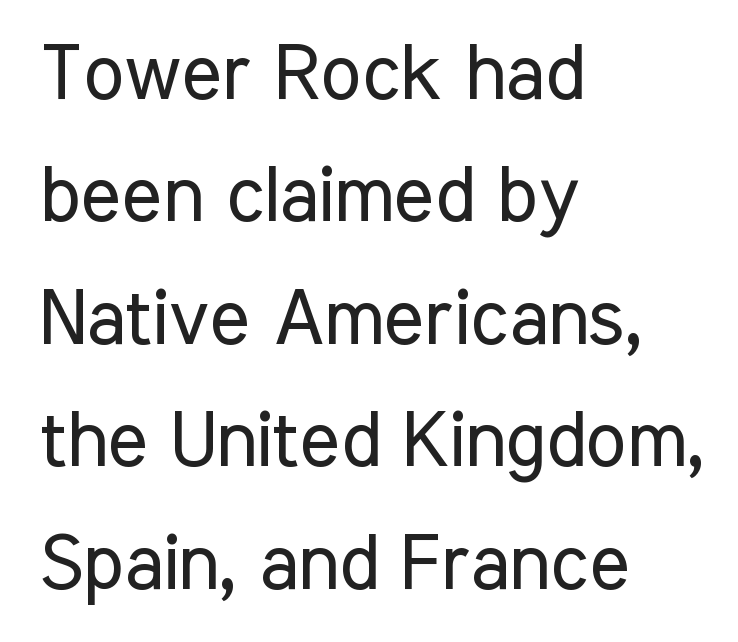
{"serif": "no", "italic": "no", "bold": "no", "weight": "regular", "width": "condensed", "stroke_contrast": "low", "x_height": "medium", "monospaced": "no", "underline": "no", "align": "left", "line_spacing": "normal", "line_spacing_ratio": 1.59, "letter_spacing": "normal", "letter_spacing_em": 0.0, "glyph_px": 77}
